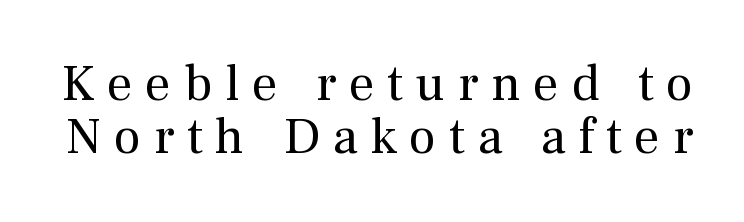
{"serif": "yes", "italic": "no", "bold": "no", "weight": "regular", "width": "normal", "stroke_contrast": "medium", "x_height": "medium", "monospaced": "no", "underline": "no", "line_spacing": "tight", "line_spacing_ratio": 1.03, "letter_spacing": "wide", "letter_spacing_em": 0.25, "glyph_px": 51}
